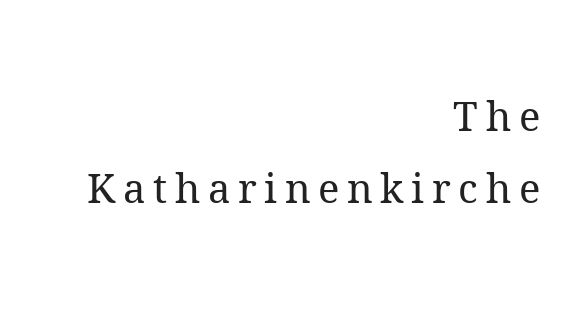
Q: Is the text bold? A: No.
Q: Is the text italic (slanted)? A: No, it is upright.
Q: Is the typeface a serif or a sans-serif typeface? A: Serif.
Q: Is the text underlined? A: No.
Q: How is the paragraph aligned? A: Right-aligned.
Q: Width (condensed, normal, or wide)? A: Normal.
Q: Stroke contrast? A: Medium.
Q: x-height? A: Medium.
Q: Monospaced? A: No.
